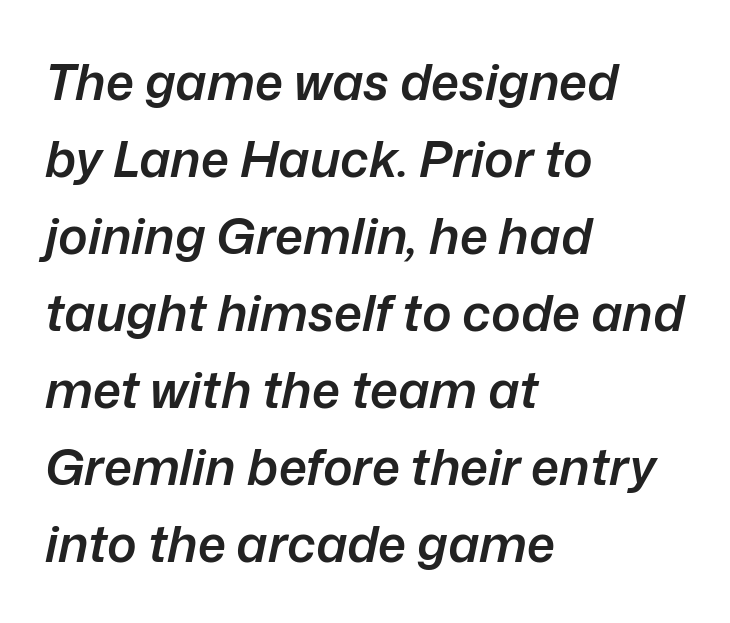
{"italic": "yes", "lean": "right", "slant_degrees": 12, "bold": "semi", "weight": "semibold", "width": "normal", "stroke_contrast": "low", "x_height": "medium", "monospaced": "no", "underline": "no", "align": "left", "line_spacing": "normal", "line_spacing_ratio": 1.54, "letter_spacing": "normal", "letter_spacing_em": 0.0, "glyph_px": 50}
